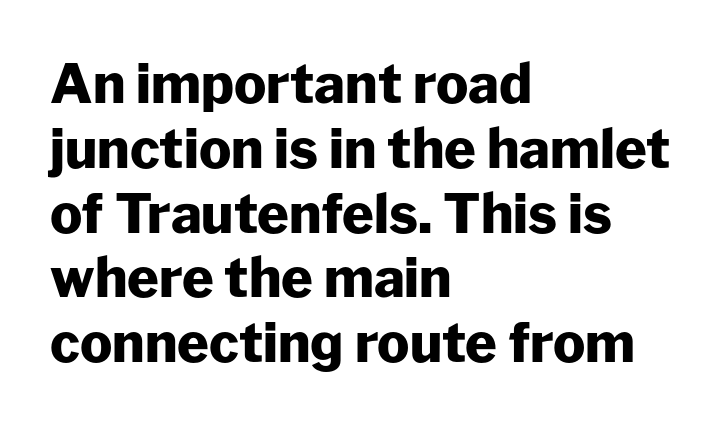
Q: Is the text bold? A: Yes.
Q: Is the text italic (slanted)? A: No, it is upright.
Q: Is the typeface a serif or a sans-serif typeface? A: Sans-serif.
Q: Is the text underlined? A: No.
Q: How is the paragraph aligned? A: Left-aligned.
Q: Is the spacing between letters normal or unusually wide? A: Normal.
Q: Width (condensed, normal, or wide)? A: Normal.
Q: Stroke contrast? A: Low.
Q: x-height? A: Medium.
Q: Monospaced? A: No.
